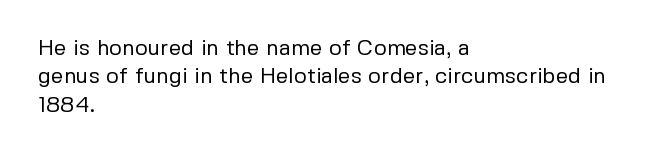
The image shows 22 px text type, upright; set left-aligned, normal line spacing (1.29x), normal letter spacing, not underlined.
